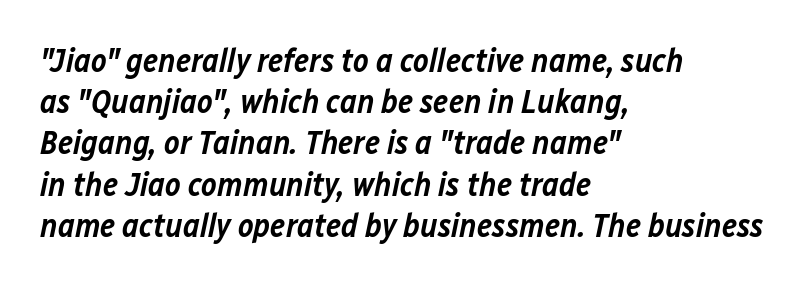
The space directly below the letters is spotless. On the weight axis this lands at semibold, roughly 600. Baseline-to-baseline distance is the conventional proportion of letter height. The face used here is proportionally spaced, like ordinary book or web type.
